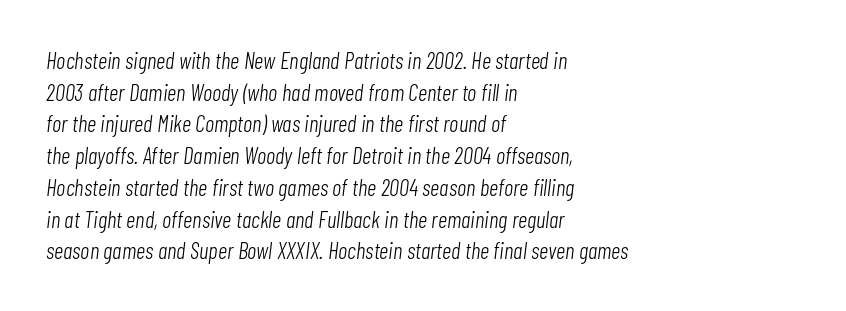
Rows of type keep a routine distance in the vertical direction. Descenders hang freely into open space. The whole block is typeset with a tilt. Default kerning and tracking; the words read as compact shapes. Line beginnings align vertically; line endings do not.
